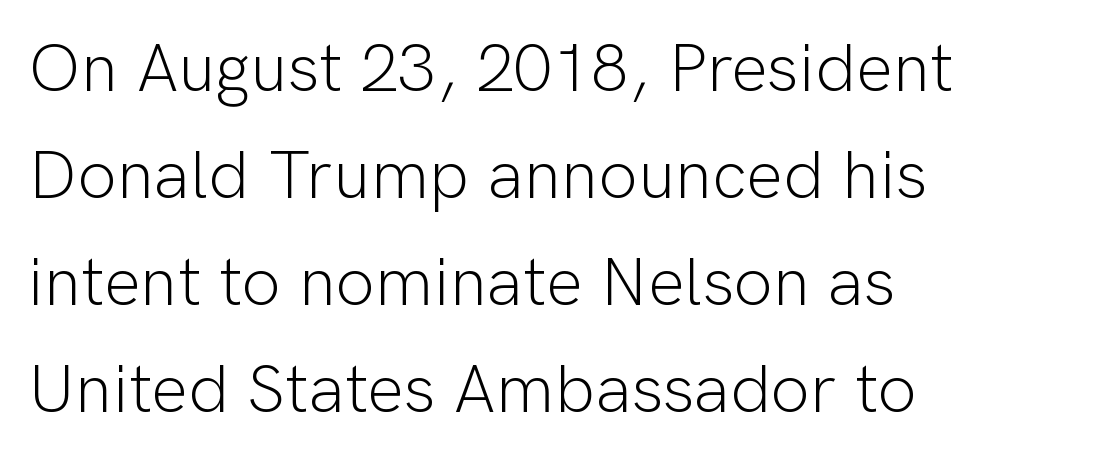
{"serif": "no", "italic": "no", "bold": "no", "weight": "light", "width": "normal", "stroke_contrast": "low", "x_height": "medium", "monospaced": "no", "underline": "no", "align": "left", "line_spacing": "normal", "line_spacing_ratio": 1.55, "letter_spacing": "normal", "letter_spacing_em": 0.0, "glyph_px": 69}
